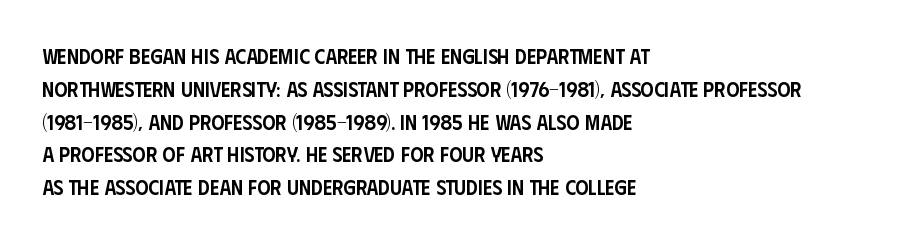
A somewhat darkened texture: the type is semibold rather than bold. Every stem runs plumb, perpendicular to the baseline. No extra tracking has been applied to these lines. A bare baseline throughout the passage. Every row of glyphs begins at an identical x-position on the left. Normally led — the rows are evenly, conventionally spaced.
